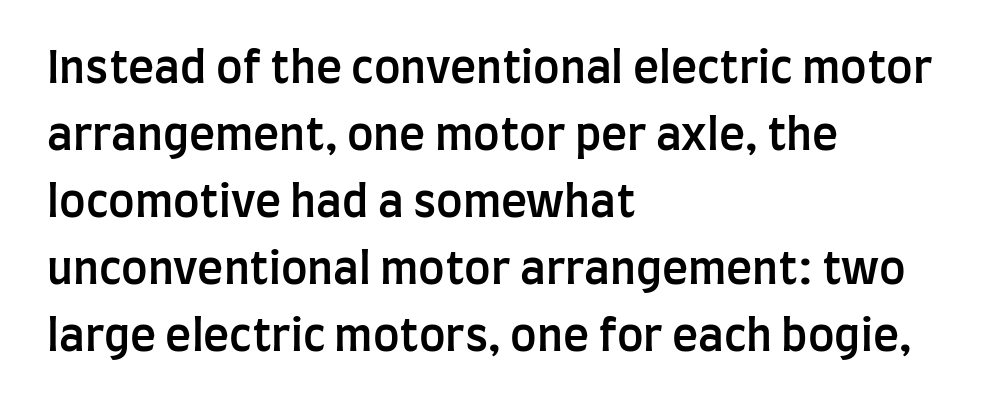
The image shows 44 px semibold, condensed sans-serif type, upright; set left-aligned, normal line spacing (1.52x), normal letter spacing, not underlined; low stroke contrast and a large x-height.
